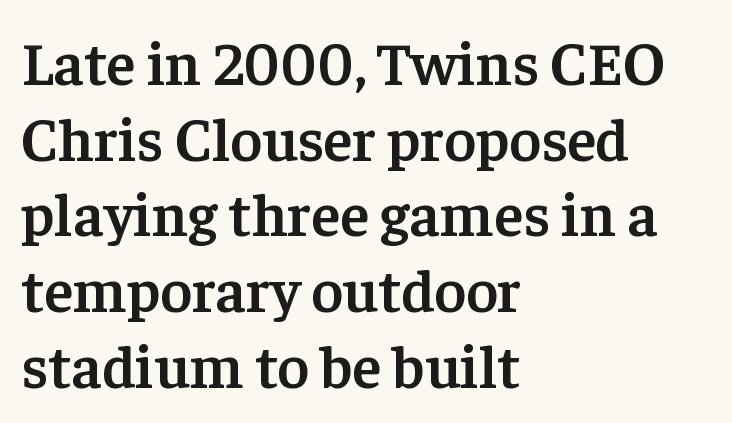
Each glyph is drawn with semibold strokes, heavier than normal yet not fully bold. These lines are composed in type with serifs. Line beginnings align vertically; line endings do not. A typesetter would mark this as roman, not italic.
